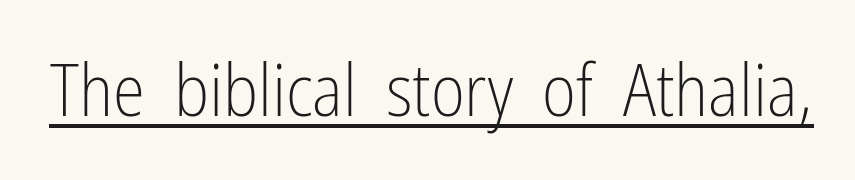
The image shows 73 px light, condensed sans-serif type, upright; set normal letter spacing, underlined; low stroke contrast and a medium x-height.
